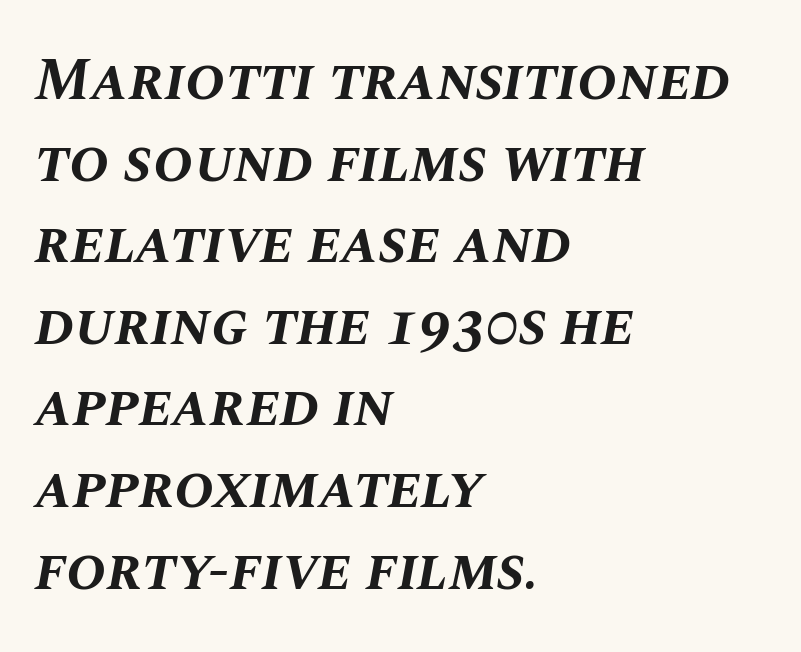
The image shows 60 px bold type, italic (leaning right); set left-aligned, normal line spacing (1.36x), normal letter spacing, not underlined; medium stroke contrast and a large x-height.
